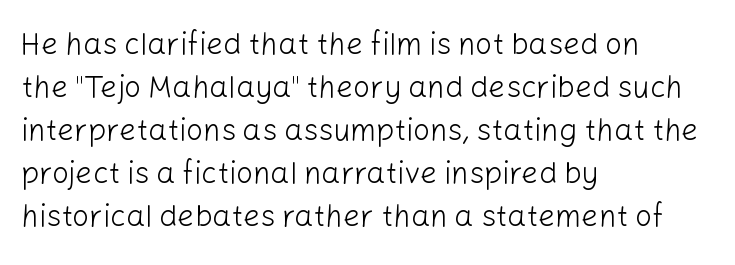
Q: Is the text bold? A: No.
Q: Is the text italic (slanted)? A: No, it is upright.
Q: Is the typeface a serif or a sans-serif typeface? A: Sans-serif.
Q: Is the text underlined? A: No.
Q: How is the paragraph aligned? A: Left-aligned.
Q: Is the spacing between letters normal or unusually wide? A: Normal.
Q: Is the spacing between lines tight, normal or loose? A: Normal.
Q: Width (condensed, normal, or wide)? A: Normal.
Q: Stroke contrast? A: Low.
Q: x-height? A: Medium.
Q: Monospaced? A: No.
